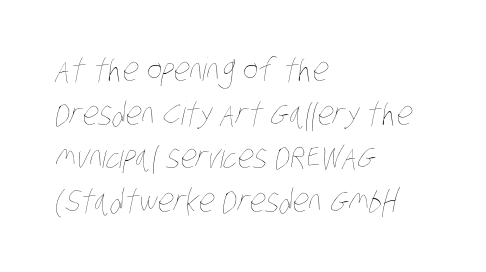
Nothing heavy about these letters — not bold at all. The letters advance in unequal steps, a hallmark of proportional type. Where is the straight margin? On the left. The letterforms sit shoulder to shoulder at normal distance. A typesetter would call this leading conventional body-copy spacing. Any mark beneath the type? The region is blank.
